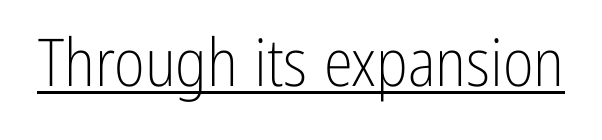
The image shows 66 px light, condensed sans-serif type, upright; set normal letter spacing, underlined; low stroke contrast and a medium x-height.
